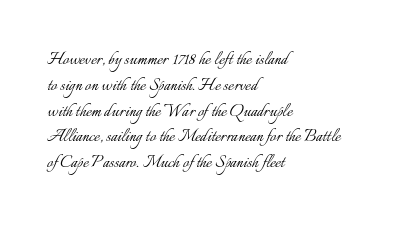
{"bold": "no", "underline": "no", "align": "left", "line_spacing_ratio": 1.23, "letter_spacing": "normal", "letter_spacing_em": 0.0, "glyph_px": 21}
